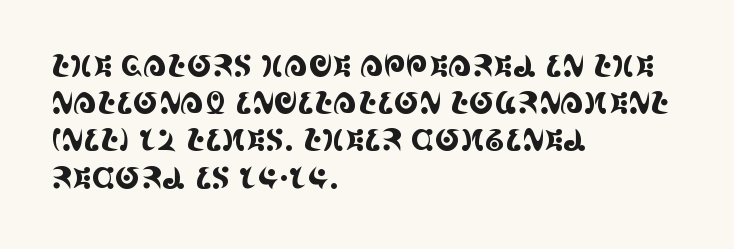
{"serif": "yes", "italic": "no", "width": "condensed", "x_height": "large", "monospaced": "no", "underline": "no", "align": "left", "line_spacing_ratio": 1.24, "letter_spacing": "normal", "letter_spacing_em": 0.0, "glyph_px": 30}
